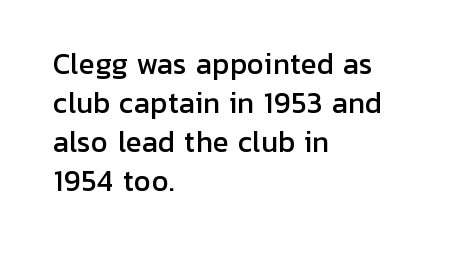
Q: Is the text italic (slanted)? A: No, it is upright.
Q: Is the text underlined? A: No.
Q: How is the paragraph aligned? A: Left-aligned.
Q: Is the spacing between letters normal or unusually wide? A: Normal.
Q: Is the spacing between lines tight, normal or loose? A: Normal.
